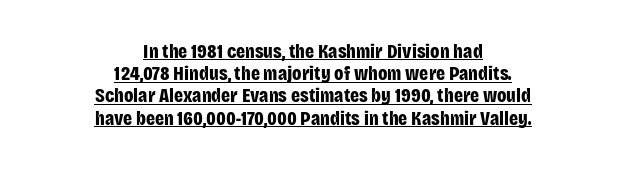
{"italic": "no", "bold": "yes", "underline": "yes", "align": "center", "line_spacing": "tight", "line_spacing_ratio": 1.11, "letter_spacing": "normal", "letter_spacing_em": 0.0, "glyph_px": 20}
